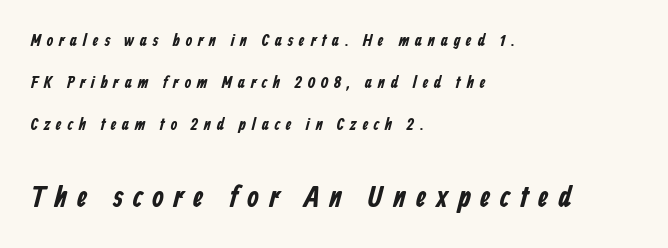
{"serif": "no", "width": "condensed", "stroke_contrast": "low", "x_height": "medium", "monospaced": "no", "underline": "no", "align": "left", "line_spacing": "loose", "line_spacing_ratio": 2.47, "letter_spacing": "wide", "letter_spacing_em": 0.32, "larger_block": "second", "size_ratio": 1.76, "glyph_px": 30}
